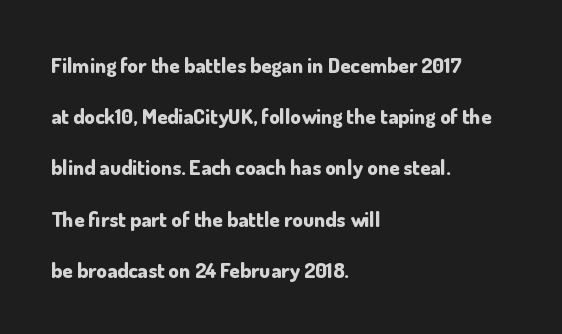
{"italic": "no", "bold": "yes", "underline": "no", "align": "left", "line_spacing": "loose", "line_spacing_ratio": 2.44, "letter_spacing": "normal", "letter_spacing_em": 0.0, "glyph_px": 21}
